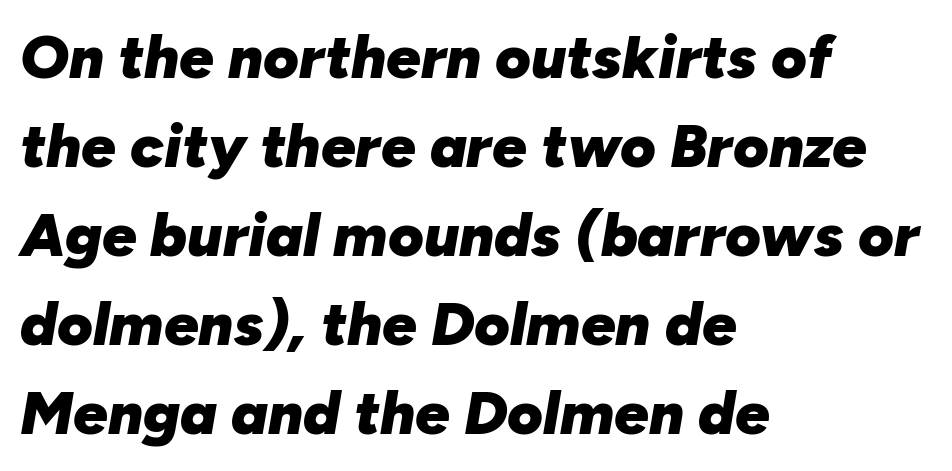
Q: Is the text bold? A: Yes.
Q: Is the text italic (slanted)? A: Yes, it leans right by about 10 degrees.
Q: Is the text underlined? A: No.
Q: How is the paragraph aligned? A: Left-aligned.
Q: Is the spacing between letters normal or unusually wide? A: Normal.
Q: Is the spacing between lines tight, normal or loose? A: Normal.
Q: Width (condensed, normal, or wide)? A: Normal.
Q: Stroke contrast? A: Low.
Q: x-height? A: Medium.
Q: Monospaced? A: No.
